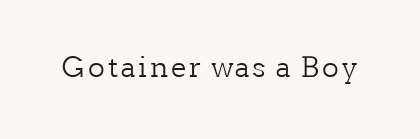
Typographically, this falls in the serif category. Spacing verdict: proportional, widths tailored to each character. The baseline area is clear. Is the stroke heavy? The answer is a plain regular-or-lighter. A roman cut, with each character standing at attention.
